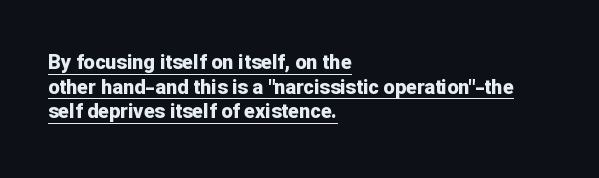
{"italic": "no", "bold": "yes", "underline": "yes", "align": "left", "line_spacing_ratio": 1.23, "letter_spacing": "normal", "letter_spacing_em": 0.0, "glyph_px": 20}
